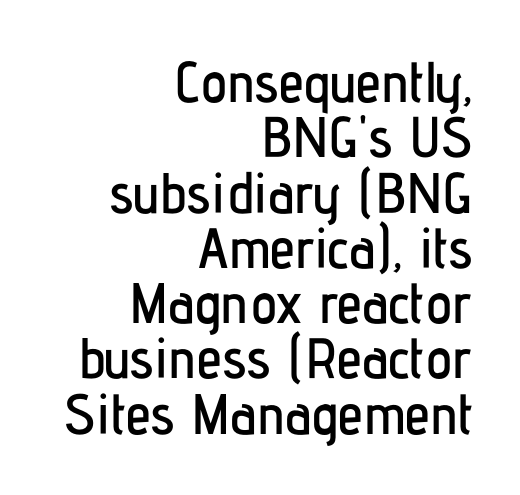
Q: Is the text italic (slanted)? A: No, it is upright.
Q: Is the typeface a serif or a sans-serif typeface? A: Sans-serif.
Q: Is the text underlined? A: No.
Q: How is the paragraph aligned? A: Right-aligned.
Q: Is the spacing between letters normal or unusually wide? A: Normal.
Q: Is the spacing between lines tight, normal or loose? A: Tight.
Q: Width (condensed, normal, or wide)? A: Condensed.
Q: Stroke contrast? A: Low.
Q: x-height? A: Medium.
Q: Monospaced? A: No.
